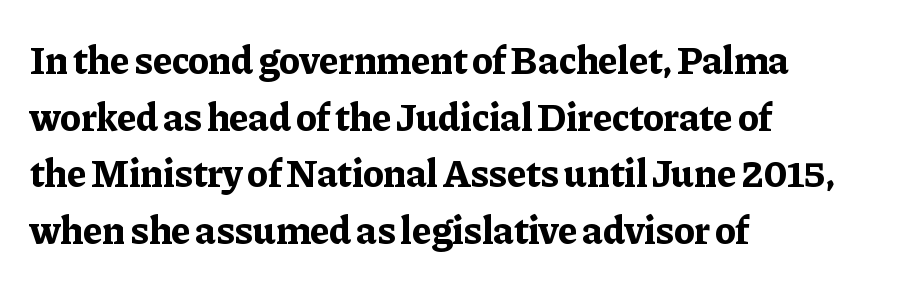
{"serif": "yes", "italic": "no", "bold": "yes", "weight": "bold", "width": "normal", "stroke_contrast": "low", "x_height": "medium", "monospaced": "no", "underline": "no", "align": "left", "line_spacing": "normal", "line_spacing_ratio": 1.45, "letter_spacing": "normal", "letter_spacing_em": 0.0, "glyph_px": 39}
